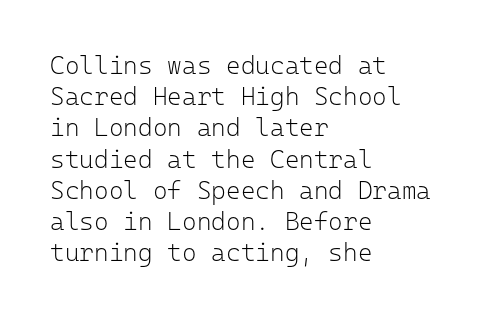
{"italic": "no", "bold": "no", "underline": "no", "align": "left", "line_spacing": "normal", "line_spacing_ratio": 1.25, "letter_spacing": "normal", "letter_spacing_em": 0.0, "glyph_px": 25}
